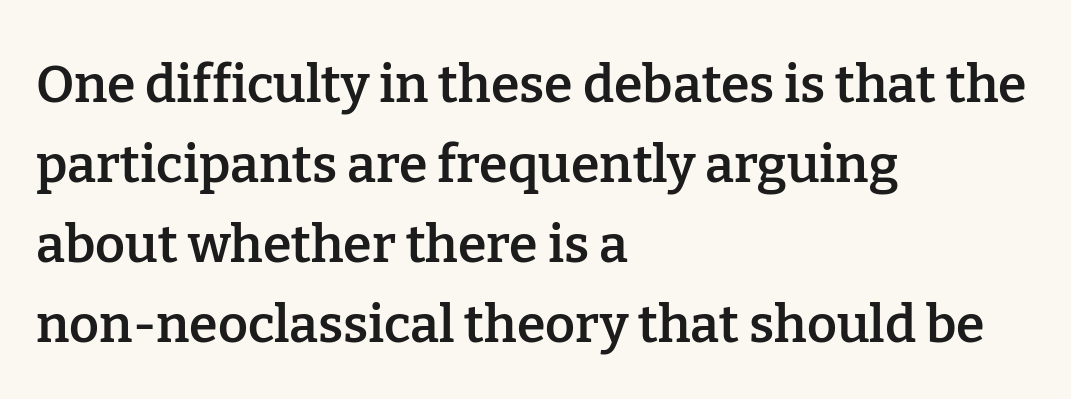
{"serif": "yes", "italic": "no", "bold": "semi", "weight": "semibold", "width": "normal", "stroke_contrast": "low", "x_height": "medium", "monospaced": "no", "underline": "no", "align": "left", "line_spacing": "normal", "line_spacing_ratio": 1.54, "letter_spacing": "normal", "letter_spacing_em": 0.0, "glyph_px": 52}
